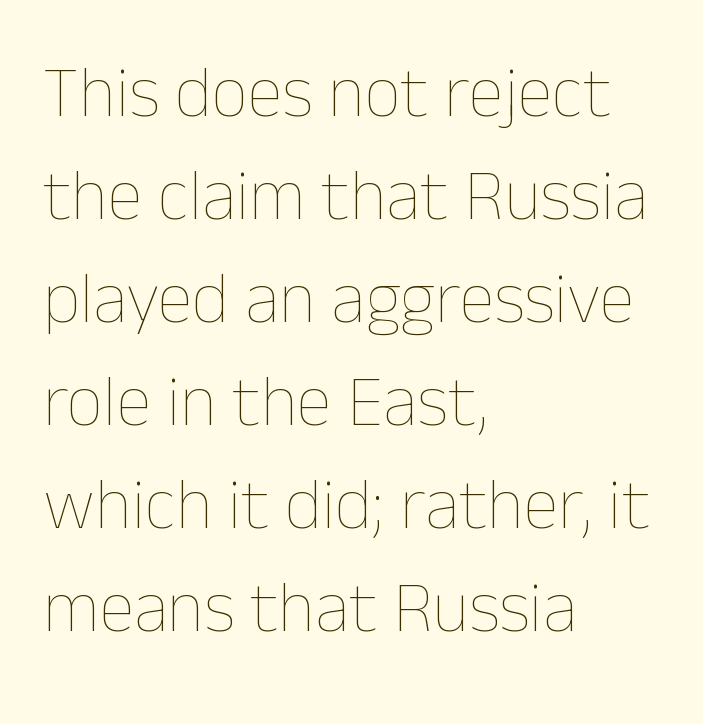
{"italic": "no", "bold": "no", "weight": "thin", "width": "normal", "stroke_contrast": "low", "x_height": "medium", "monospaced": "no", "underline": "no", "align": "left", "line_spacing": "normal", "line_spacing_ratio": 1.43, "letter_spacing": "normal", "letter_spacing_em": 0.0, "glyph_px": 72}
